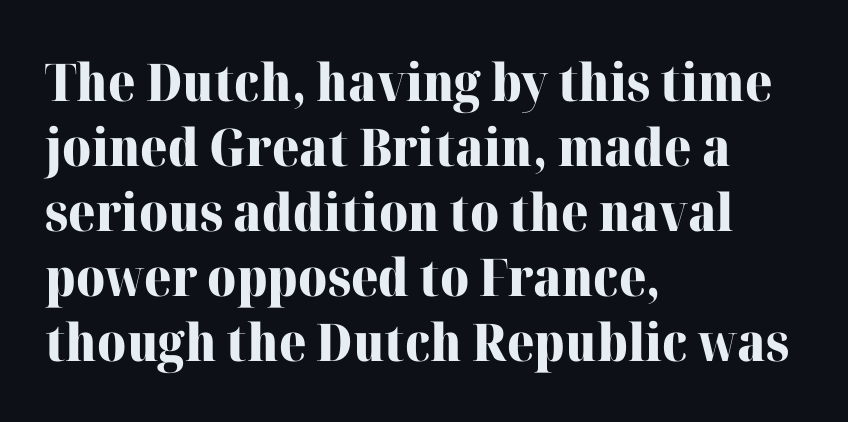
Q: Is the text bold? A: Yes.
Q: Is the text italic (slanted)? A: No, it is upright.
Q: Is the typeface a serif or a sans-serif typeface? A: Serif.
Q: Is the text underlined? A: No.
Q: How is the paragraph aligned? A: Left-aligned.
Q: Is the spacing between letters normal or unusually wide? A: Normal.
Q: Is the spacing between lines tight, normal or loose? A: Normal.
Q: Width (condensed, normal, or wide)? A: Normal.
Q: Stroke contrast? A: High.
Q: x-height? A: Medium.
Q: Monospaced? A: No.
